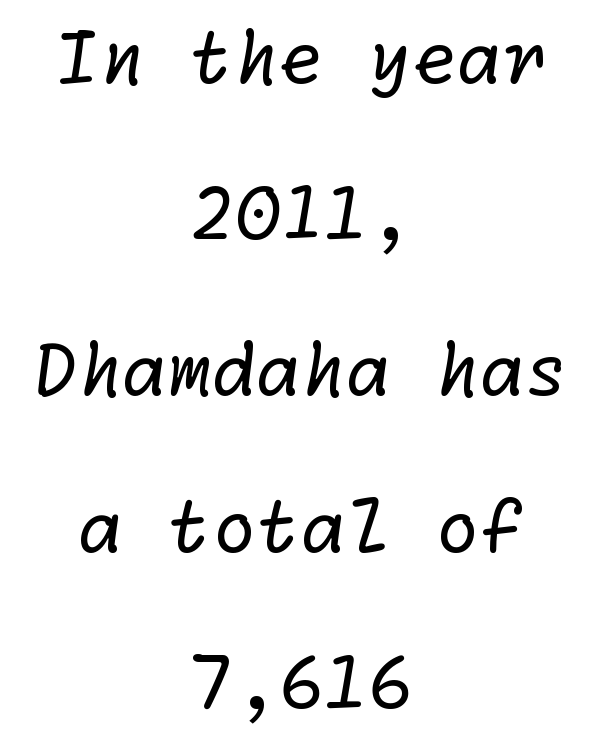
Q: Is the text bold? A: No.
Q: Is the typeface a serif or a sans-serif typeface? A: Sans-serif.
Q: Is the text underlined? A: No.
Q: How is the paragraph aligned? A: Centered.
Q: Is the spacing between letters normal or unusually wide? A: Normal.
Q: Is the spacing between lines tight, normal or loose? A: Loose.
Q: Width (condensed, normal, or wide)? A: Normal.
Q: Stroke contrast? A: Low.
Q: x-height? A: Medium.
